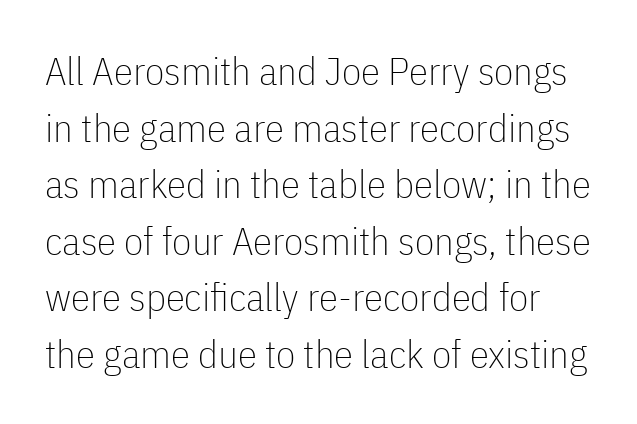
{"serif": "no", "italic": "no", "bold": "no", "weight": "thin", "width": "condensed", "stroke_contrast": "low", "x_height": "medium", "monospaced": "no", "underline": "no", "line_spacing": "normal", "line_spacing_ratio": 1.45, "letter_spacing": "normal", "letter_spacing_em": 0.0, "glyph_px": 39}
